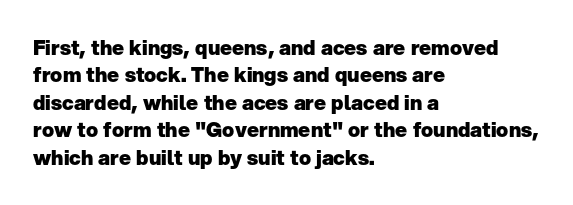
{"italic": "no", "bold": "yes", "underline": "no", "align": "left", "line_spacing": "normal", "line_spacing_ratio": 1.37, "letter_spacing": "normal", "letter_spacing_em": 0.0, "glyph_px": 20}
